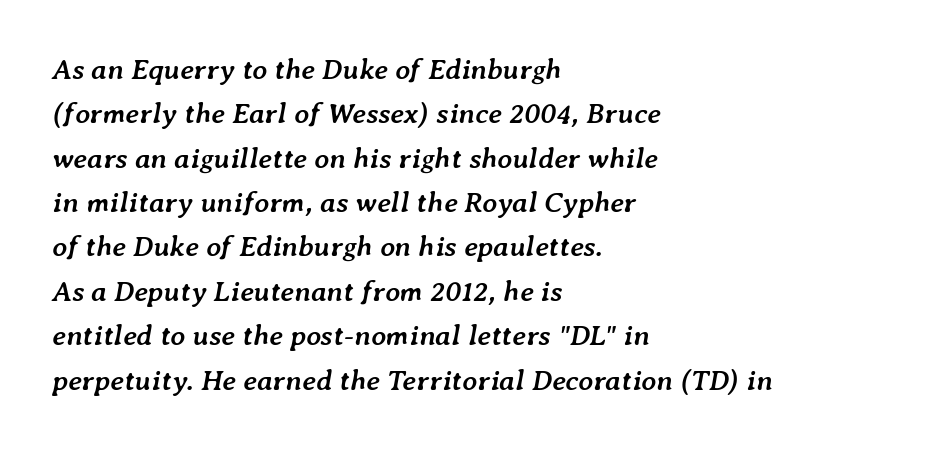
Interline gaps are of average width in this sample. In terms of weight, the rendering is a true, heavy bold. Lines of text with bare space underneath. Tall strokes in this sample are angled rather than plumb. Compared with typical body copy, the letter spacing here is the same. All the whitespace from short lines collects on the right.
